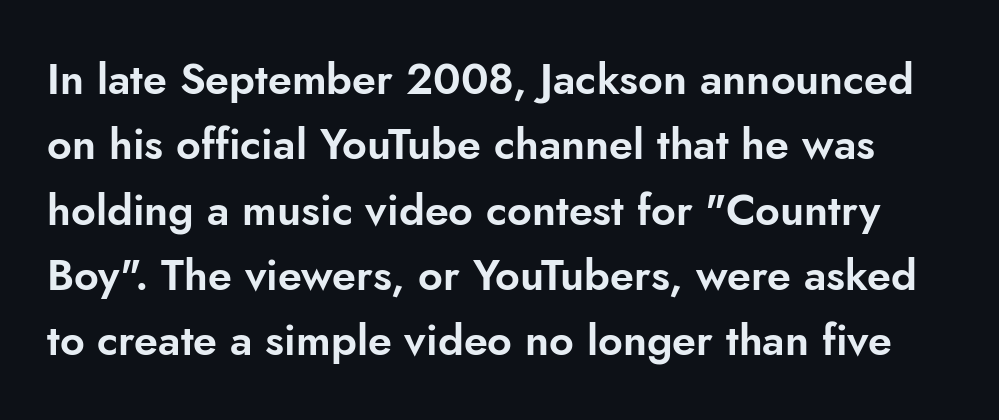
Q: Is the text italic (slanted)? A: No, it is upright.
Q: Is the typeface a serif or a sans-serif typeface? A: Sans-serif.
Q: Is the text underlined? A: No.
Q: Is the spacing between letters normal or unusually wide? A: Normal.
Q: Is the spacing between lines tight, normal or loose? A: Normal.
Q: Width (condensed, normal, or wide)? A: Normal.
Q: Stroke contrast? A: Low.
Q: x-height? A: Small.
Q: Monospaced? A: No.
